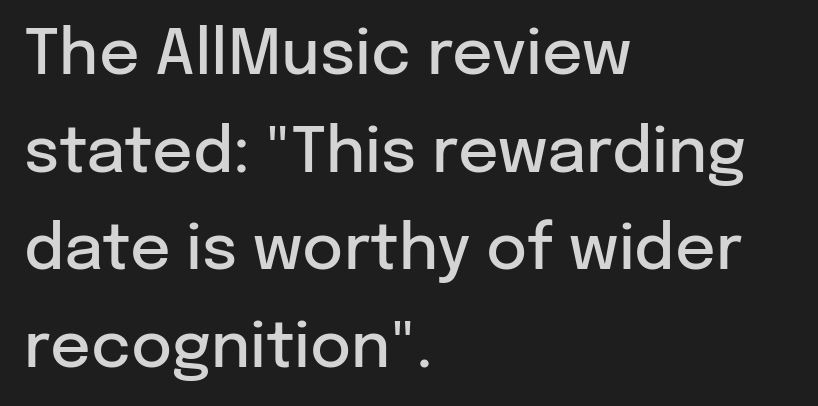
Q: Is the text bold? A: Semi-bold.
Q: Is the text italic (slanted)? A: No, it is upright.
Q: Is the typeface a serif or a sans-serif typeface? A: Sans-serif.
Q: Is the text underlined? A: No.
Q: How is the paragraph aligned? A: Left-aligned.
Q: Is the spacing between letters normal or unusually wide? A: Normal.
Q: Is the spacing between lines tight, normal or loose? A: Normal.
Q: Width (condensed, normal, or wide)? A: Normal.
Q: Stroke contrast? A: Low.
Q: x-height? A: Medium.
Q: Monospaced? A: No.
